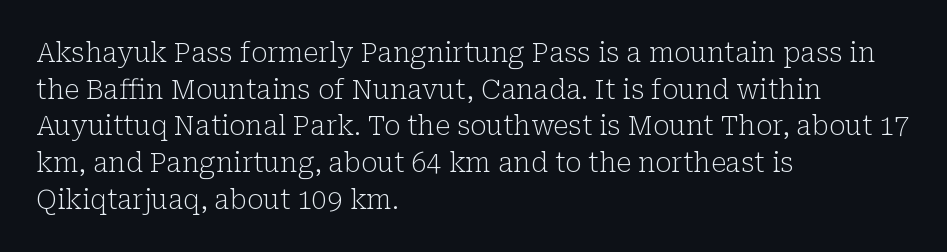
{"italic": "no", "bold": "no", "underline": "no", "align": "left", "line_spacing": "normal", "line_spacing_ratio": 1.36, "letter_spacing": "normal", "letter_spacing_em": 0.0, "glyph_px": 27}
